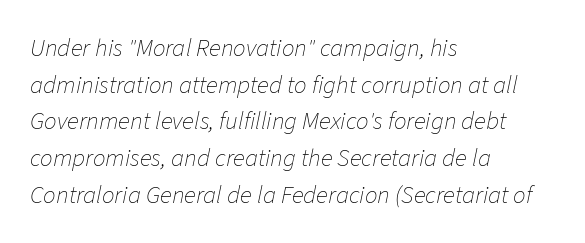
{"italic": "yes", "lean": "right", "slant_degrees": 11, "bold": "no", "underline": "no", "align": "left", "line_spacing": "normal", "line_spacing_ratio": 1.47, "letter_spacing": "normal", "letter_spacing_em": 0.0, "glyph_px": 25}
